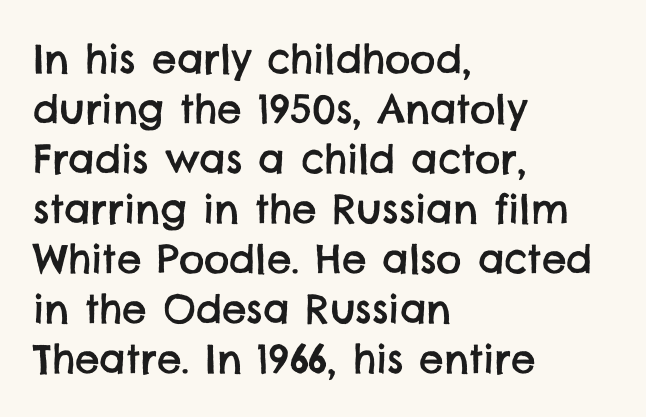
{"serif": "no", "width": "normal", "stroke_contrast": "low", "x_height": "large", "monospaced": "no", "underline": "no", "align": "left", "line_spacing": "normal", "line_spacing_ratio": 1.28, "letter_spacing": "normal", "letter_spacing_em": 0.0, "glyph_px": 39}
